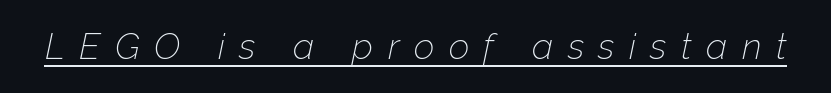
The image shows 36 px thin type, italic (leaning right); set unusually wide letter spacing (+0.4 em), underlined; low stroke contrast and a medium x-height.
